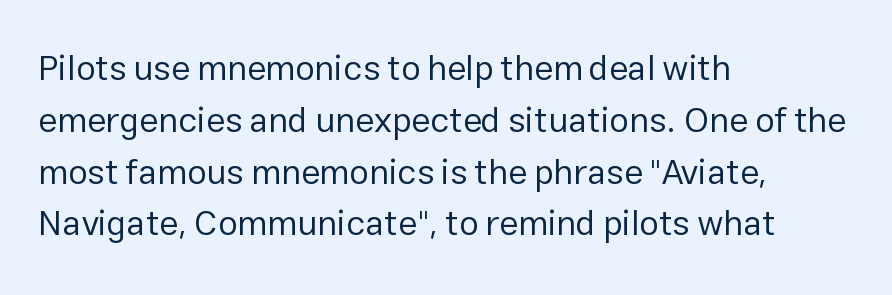
Type without underlining. Think of a printed novel: that variable character pitch is what you see here. Nope, not italic — everything's standing straight. The rendering anchors every line to the left-hand side. The font family rendered here belongs to the sans-serif group. The passage shown stacks its lines at a standard gap.
